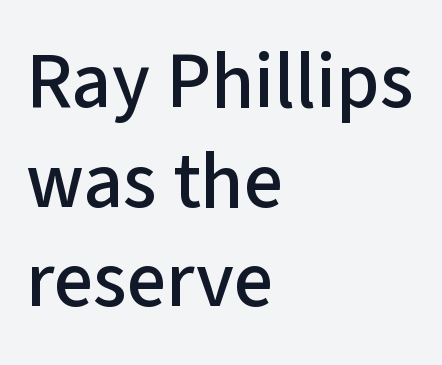
The image shows 79 px sans-serif type, upright; set left-aligned, normal line spacing (1.26x), normal letter spacing, not underlined; low stroke contrast and a medium x-height.
